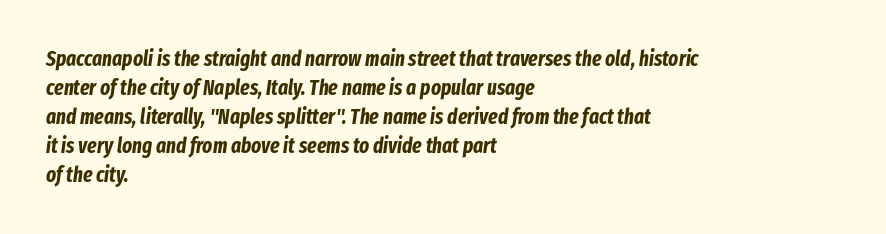
The image shows 21 px bold type, italic (leaning right); set left-aligned, normal line spacing (1.38x), normal letter spacing, not underlined.
